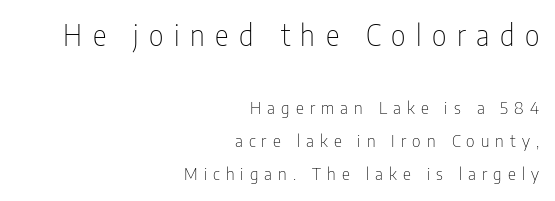
The passage shown is not underscored anywhere. Whoever set this chose breathing room over compactness in the vertical rhythm. Posture: vertical. If you drew a ruler down the right edge, every line would touch it.
